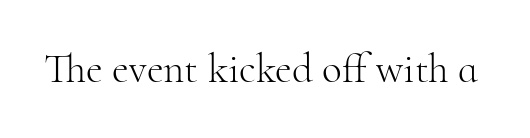
{"serif": "yes", "italic": "no", "bold": "no", "weight": "light", "width": "normal", "stroke_contrast": "high", "x_height": "small", "monospaced": "no", "underline": "no", "letter_spacing": "normal", "letter_spacing_em": 0.0, "glyph_px": 41}
